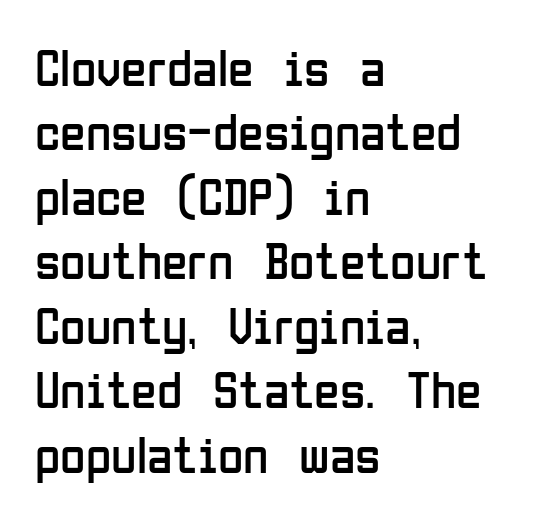
The image shows 52 px regular-weight, condensed sans-serif type, upright; set left-aligned, line spacing 1.24x, normal letter spacing, not underlined; low stroke contrast and a medium x-height.
